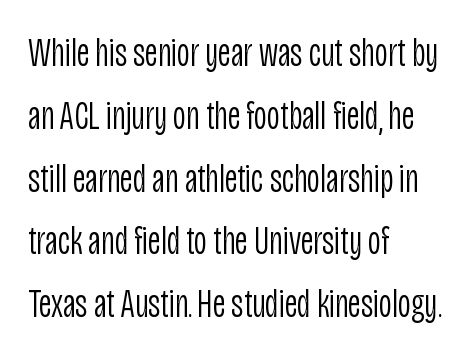
A sans-serif font was chosen for this passage. Is this a heavy cut? Hardly; it is regular or lighter. The gap between lines stays unmarked. The specimen reads as upright at a glance. Here the glyphs are tracked normally, forming tight word shapes. Where is the straight margin? On the left.
